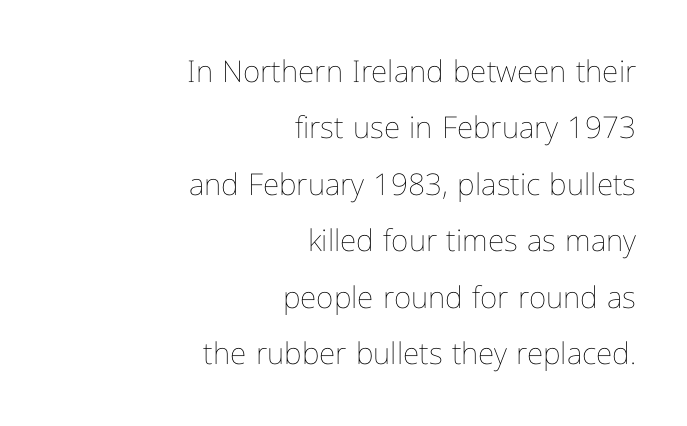
The image shows 30 px thin, condensed type, upright; set right-aligned, line spacing 1.88x, normal letter spacing, not underlined; low stroke contrast and a medium x-height.
